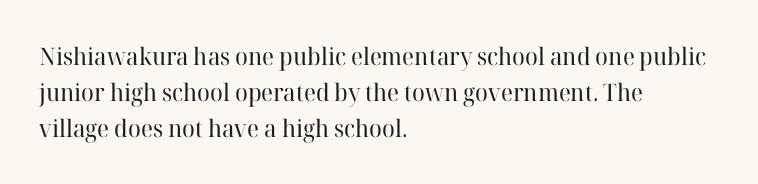
{"italic": "no", "bold": "no", "underline": "no", "align": "left", "line_spacing": "normal", "line_spacing_ratio": 1.49, "letter_spacing": "normal", "letter_spacing_em": 0.0, "glyph_px": 24}
